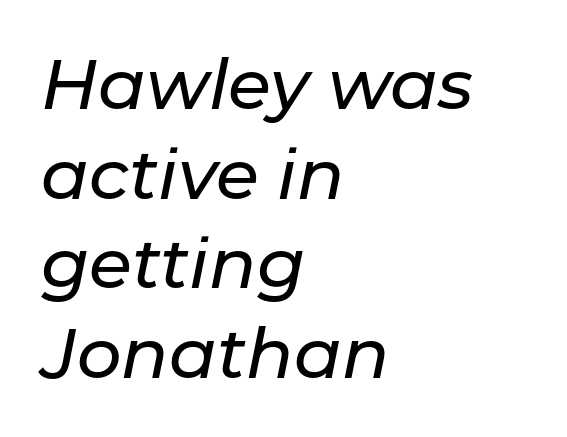
Q: Is the text italic (slanted)? A: Yes, it leans right by about 11 degrees.
Q: Is the text underlined? A: No.
Q: How is the paragraph aligned? A: Left-aligned.
Q: Is the spacing between letters normal or unusually wide? A: Normal.
Q: Is the spacing between lines tight, normal or loose? A: Normal.
Q: Width (condensed, normal, or wide)? A: Normal.
Q: Stroke contrast? A: Low.
Q: x-height? A: Medium.
Q: Monospaced? A: No.
